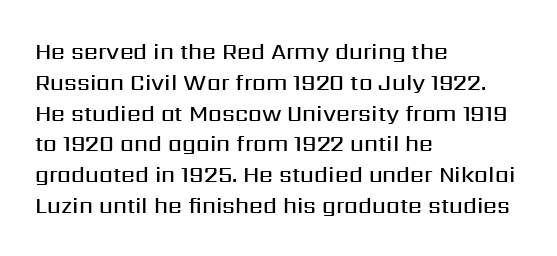
The image shows 22 px text type, upright; set left-aligned, normal line spacing (1.4x), normal letter spacing, not underlined.
